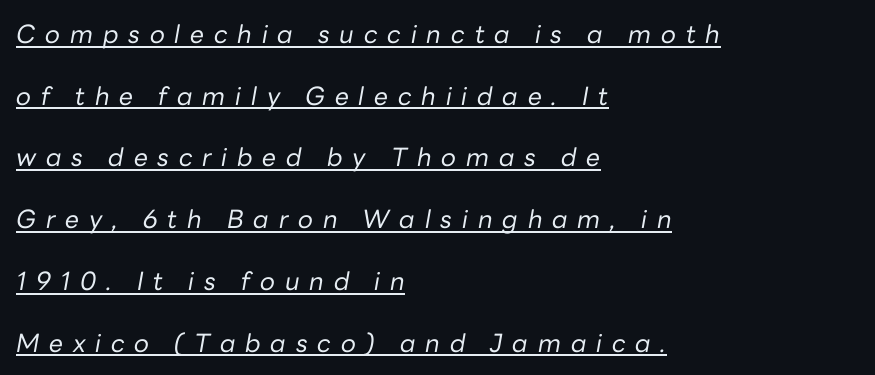
{"italic": "yes", "lean": "right", "slant_degrees": 10, "bold": "no", "underline": "yes", "align": "left", "line_spacing": "loose", "line_spacing_ratio": 2.47, "letter_spacing": "wide", "letter_spacing_em": 0.39, "glyph_px": 25}
